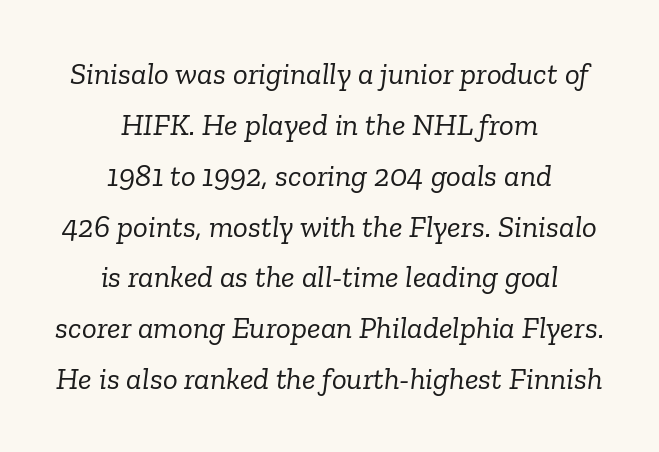
Q: Is the text bold? A: No.
Q: Is the text italic (slanted)? A: Yes, it leans right by about 6 degrees.
Q: Is the typeface a serif or a sans-serif typeface? A: Serif.
Q: Is the text underlined? A: No.
Q: How is the paragraph aligned? A: Centered.
Q: Is the spacing between letters normal or unusually wide? A: Normal.
Q: Is the spacing between lines tight, normal or loose? A: Normal.
Q: Width (condensed, normal, or wide)? A: Normal.
Q: Stroke contrast? A: Low.
Q: x-height? A: Medium.
Q: Monospaced? A: No.
